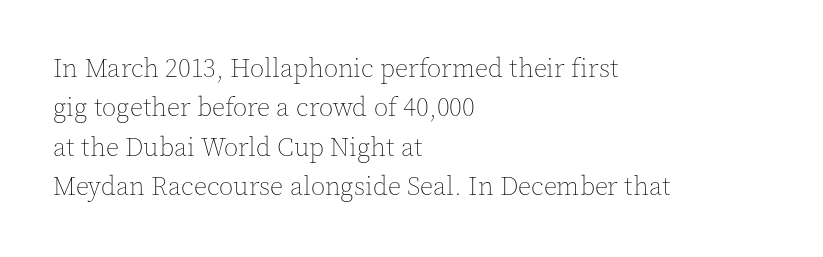
A typesetter would mark this as roman, not italic. Does the leading feel generous? No, just average. The typesetter chose a ragged-right arrangement here. The gaps between neighbouring characters are ordinary and unremarkable. Is this a heavy cut? Hardly; it is regular or lighter. The space directly below the letters is spotless.
